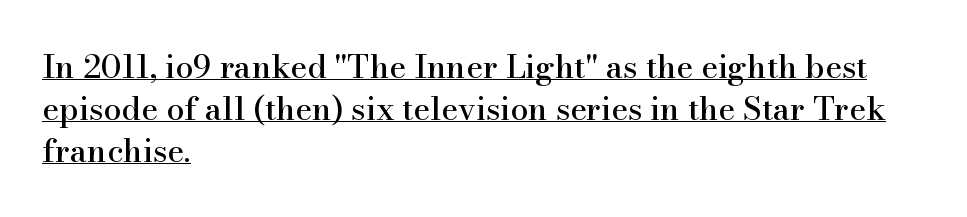
{"serif": "yes", "italic": "no", "width": "normal", "stroke_contrast": "high", "x_height": "small", "monospaced": "no", "underline": "yes", "align": "left", "line_spacing": "normal", "line_spacing_ratio": 1.31, "letter_spacing": "normal", "letter_spacing_em": 0.0, "glyph_px": 32}
